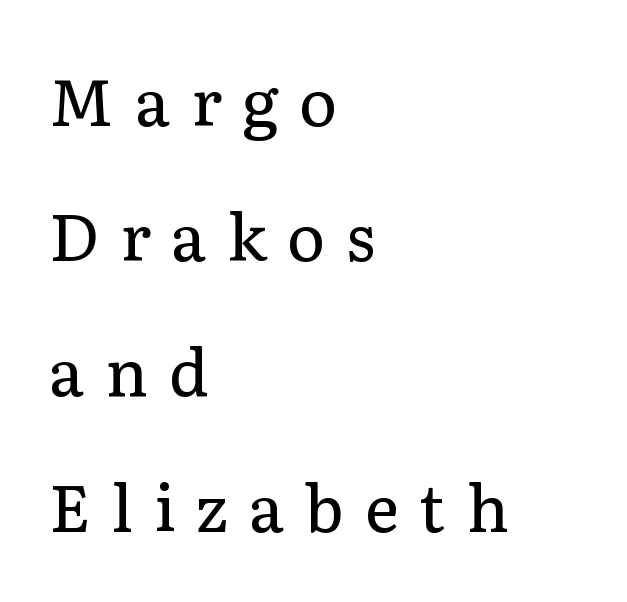
Q: Is the text bold? A: No.
Q: Is the text italic (slanted)? A: No, it is upright.
Q: Is the typeface a serif or a sans-serif typeface? A: Serif.
Q: Is the text underlined? A: No.
Q: How is the paragraph aligned? A: Left-aligned.
Q: Is the spacing between letters normal or unusually wide? A: Unusually wide.
Q: Is the spacing between lines tight, normal or loose? A: Loose.
Q: Width (condensed, normal, or wide)? A: Normal.
Q: Stroke contrast? A: Low.
Q: x-height? A: Medium.
Q: Monospaced? A: No.
